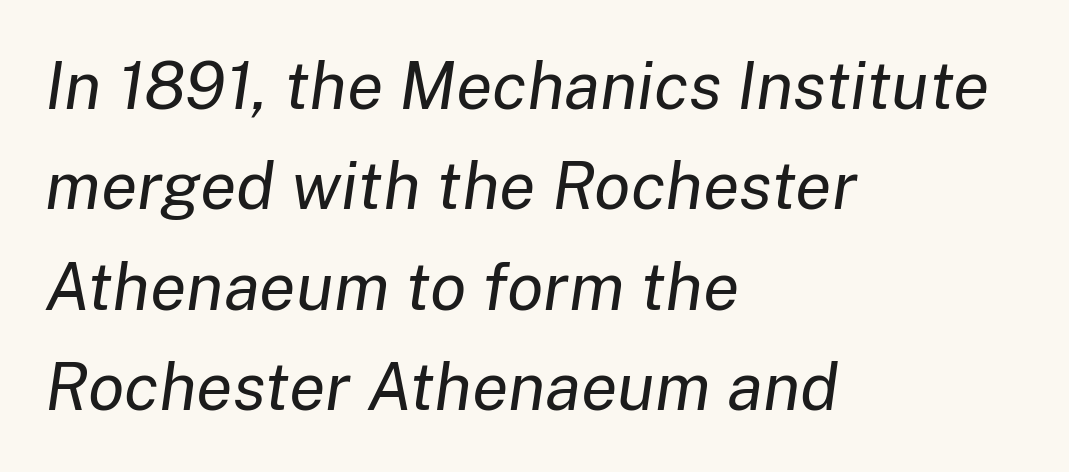
{"italic": "yes", "lean": "right", "slant_degrees": 8, "bold": "no", "weight": "regular", "width": "normal", "stroke_contrast": "low", "x_height": "medium", "monospaced": "no", "underline": "no", "align": "left", "line_spacing": "normal", "line_spacing_ratio": 1.5, "letter_spacing": "normal", "letter_spacing_em": 0.0, "glyph_px": 67}
